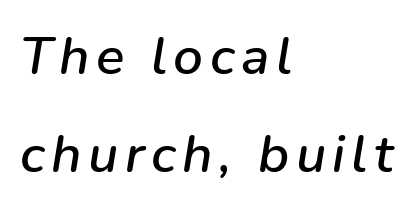
The image shows 53 px text type, italic (leaning right); set left-aligned, line spacing 1.85x, not underlined; low stroke contrast and a medium x-height.
